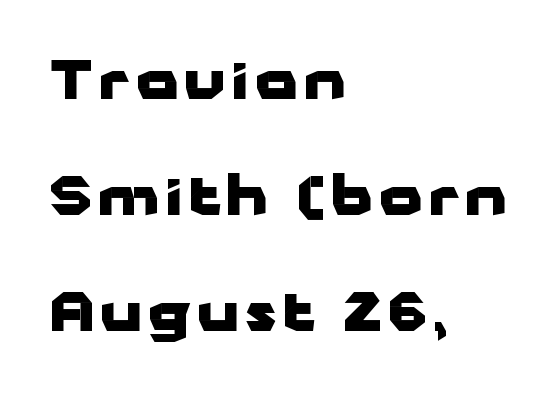
{"serif": "no", "italic": "no", "bold": "yes", "weight": "heavy", "width": "wide", "stroke_contrast": "low", "x_height": "medium", "monospaced": "no", "underline": "no", "align": "left", "line_spacing": "loose", "line_spacing_ratio": 2.15, "glyph_px": 54}
